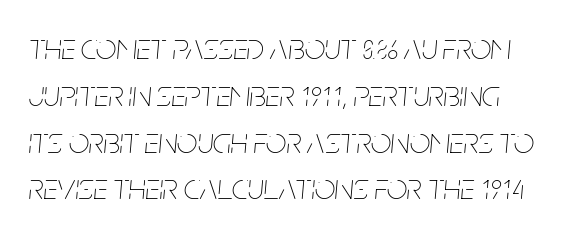
{"italic": "yes", "lean": "right", "slant_degrees": 5, "bold": "no", "weight": "thin", "width": "condensed", "stroke_contrast": "low", "x_height": "large", "monospaced": "no", "underline": "no", "line_spacing": "normal", "line_spacing_ratio": 1.3, "letter_spacing": "normal", "letter_spacing_em": 0.0, "glyph_px": 36}
